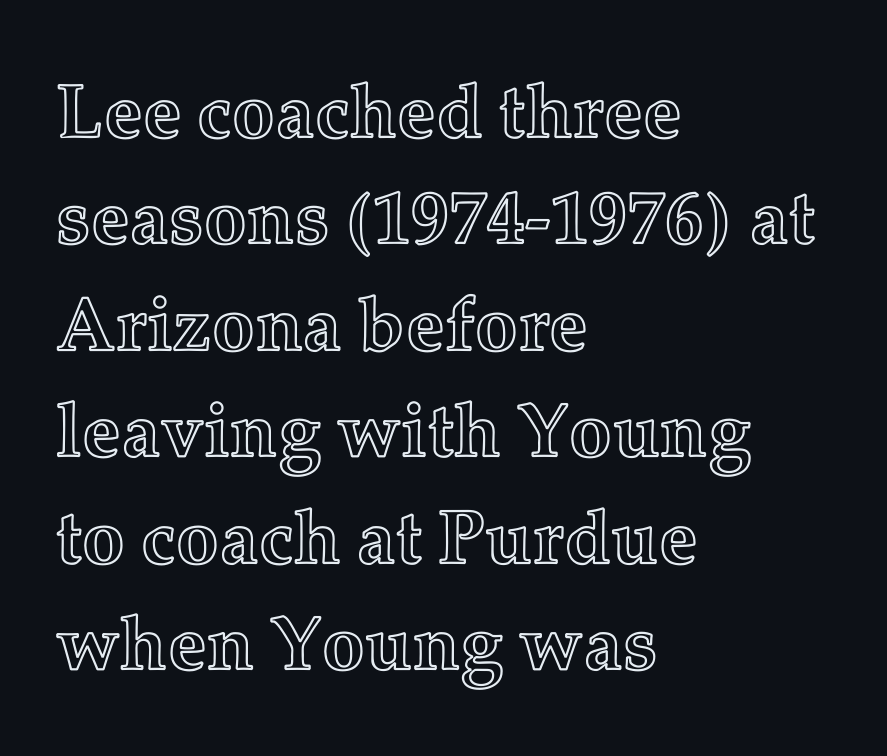
Q: Is the text italic (slanted)? A: No, it is upright.
Q: Is the text underlined? A: No.
Q: How is the paragraph aligned? A: Left-aligned.
Q: Is the spacing between letters normal or unusually wide? A: Normal.
Q: Is the spacing between lines tight, normal or loose? A: Normal.
Q: Width (condensed, normal, or wide)? A: Normal.
Q: x-height? A: Medium.
Q: Monospaced? A: No.
